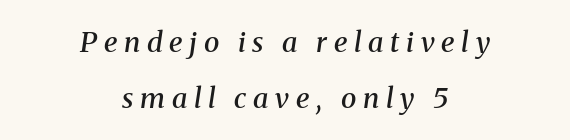
{"serif": "yes", "italic": "yes", "lean": "right", "slant_degrees": 8, "bold": "semi", "weight": "semibold", "width": "normal", "stroke_contrast": "medium", "x_height": "medium", "monospaced": "no", "underline": "no", "align": "center", "line_spacing": "loose", "line_spacing_ratio": 1.99, "letter_spacing": "wide", "letter_spacing_em": 0.24, "glyph_px": 28}
